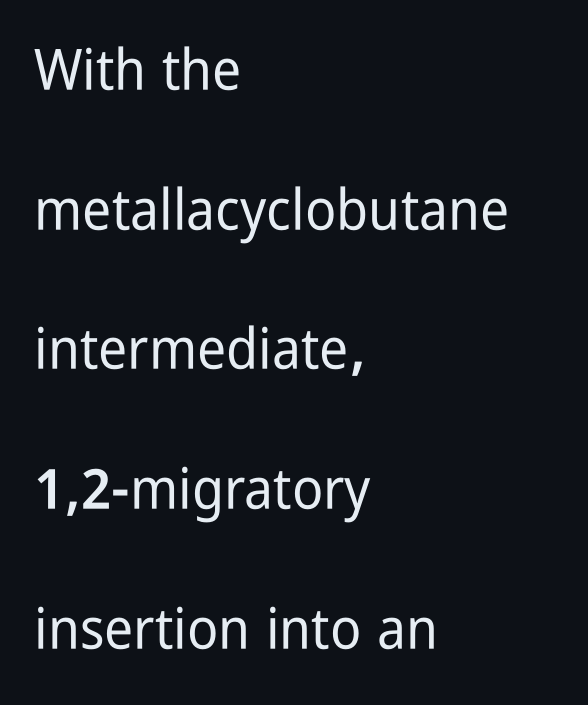
Q: Is the text italic (slanted)? A: No, it is upright.
Q: Is the typeface a serif or a sans-serif typeface? A: Sans-serif.
Q: Is the text underlined? A: No.
Q: How is the paragraph aligned? A: Left-aligned.
Q: Is the spacing between letters normal or unusually wide? A: Normal.
Q: Is the spacing between lines tight, normal or loose? A: Loose.
Q: Width (condensed, normal, or wide)? A: Condensed.
Q: Stroke contrast? A: Low.
Q: x-height? A: Medium.
Q: Monospaced? A: No.
